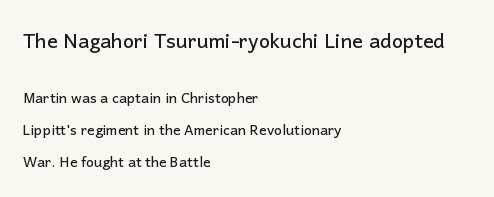
The image shows 20 px text type, upright; set left-aligned, loose line spacing (2.3x), normal letter spacing, not underlined; the first (top) block is 1.43x larger.
